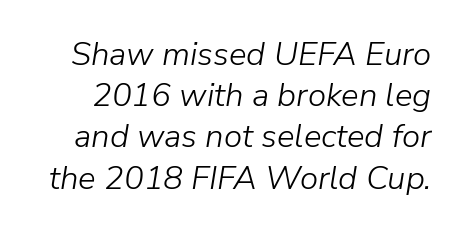
The image shows 33 px light type, italic (leaning right); set normal line spacing (1.25x), normal letter spacing, not underlined; low stroke contrast and a medium x-height.
